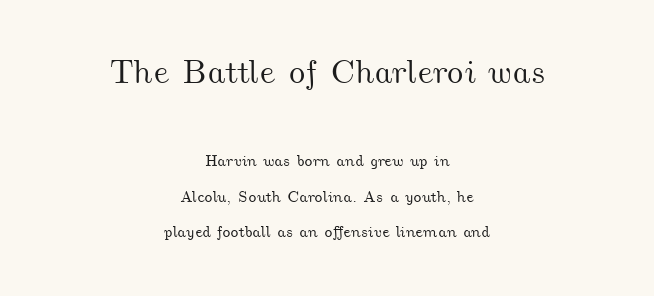
Q: Is the text underlined? A: No.
Q: How is the paragraph aligned? A: Centered.
Q: Is the spacing between letters normal or unusually wide? A: Normal.
Q: Is the spacing between lines tight, normal or loose? A: Loose.
Q: Which block of text is set in a larger size, the first (top) or the second (bottom)? A: The first (top) one.
Q: Width (condensed, normal, or wide)? A: Wide.
Q: Stroke contrast? A: Medium.
Q: x-height? A: Small.
Q: Monospaced? A: No.
